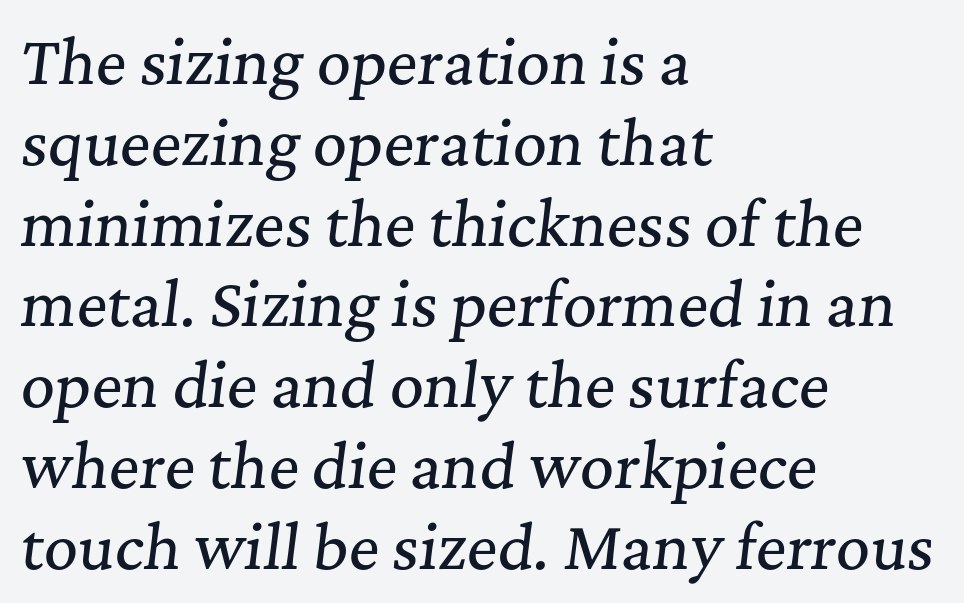
{"serif": "yes", "italic": "yes", "lean": "right", "slant_degrees": 7, "width": "normal", "stroke_contrast": "medium", "x_height": "medium", "monospaced": "no", "underline": "no", "align": "left", "line_spacing": "normal", "line_spacing_ratio": 1.37, "letter_spacing": "normal", "letter_spacing_em": 0.0, "glyph_px": 59}
